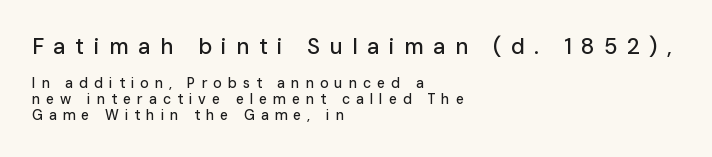
Note: larger setting up top, smaller setting below. Left-aligned paragraph, ragged on the right. Line spacing here is tight. Nobody drew a line under any word here.
